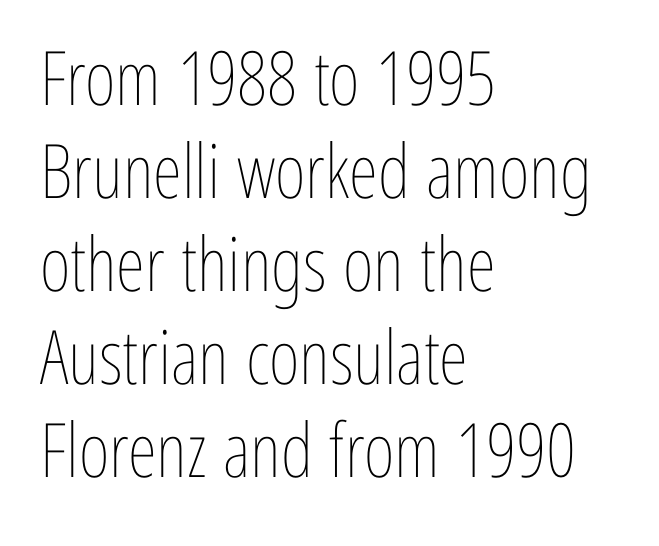
The compositor pushed each line to the left boundary. Think of a printed novel: that variable character pitch is what you see here. Spacing between characters is what you'd get straight out of the box. Posture: upright roman.
